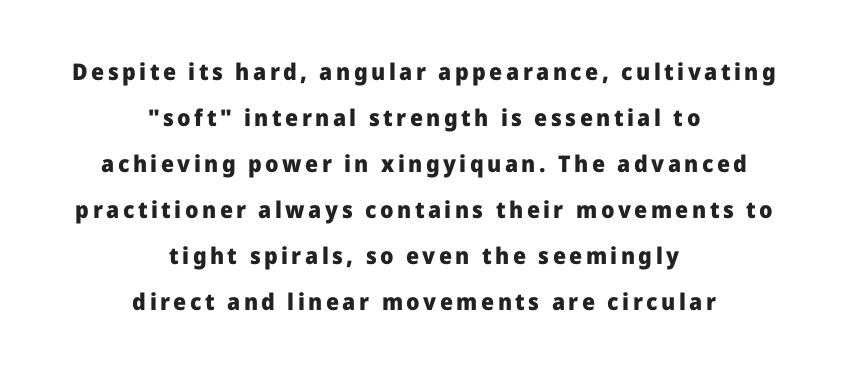
Q: Is the text bold? A: Yes.
Q: Is the text italic (slanted)? A: No, it is upright.
Q: Is the text underlined? A: No.
Q: How is the paragraph aligned? A: Centered.
Q: Is the spacing between lines tight, normal or loose? A: Loose.
